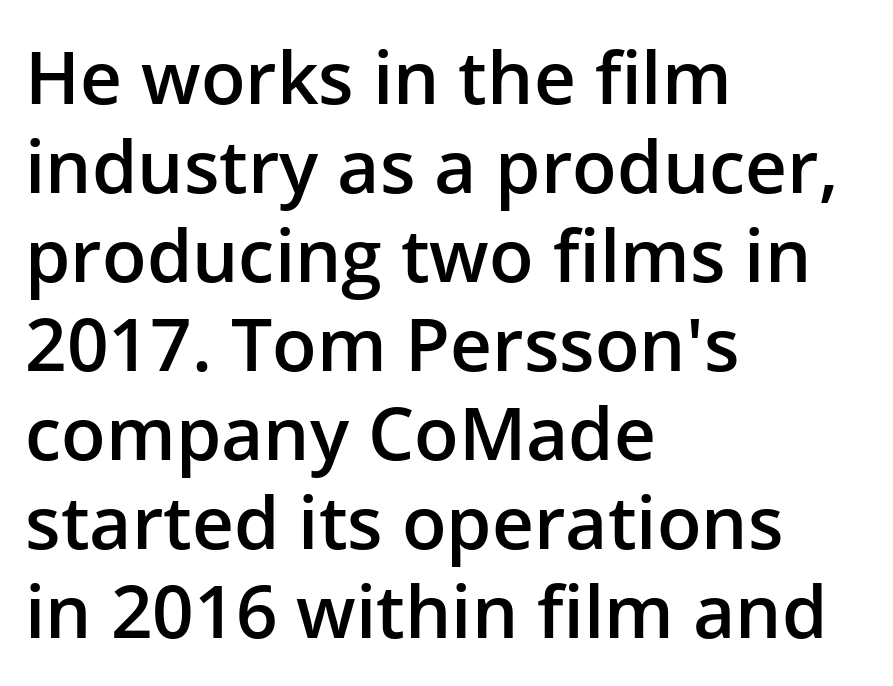
{"serif": "no", "italic": "no", "bold": "semi", "weight": "semibold", "width": "normal", "stroke_contrast": "low", "x_height": "medium", "monospaced": "no", "underline": "no", "align": "left", "line_spacing_ratio": 1.22, "letter_spacing": "normal", "letter_spacing_em": 0.0, "glyph_px": 73}
